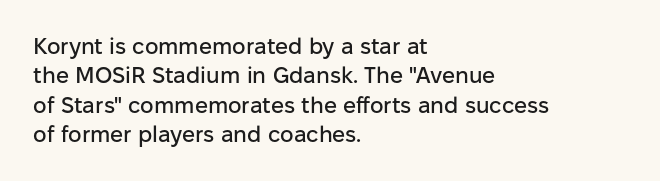
The image shows 23 px text type, upright; set left-aligned, normal line spacing (1.28x), normal letter spacing, not underlined.
